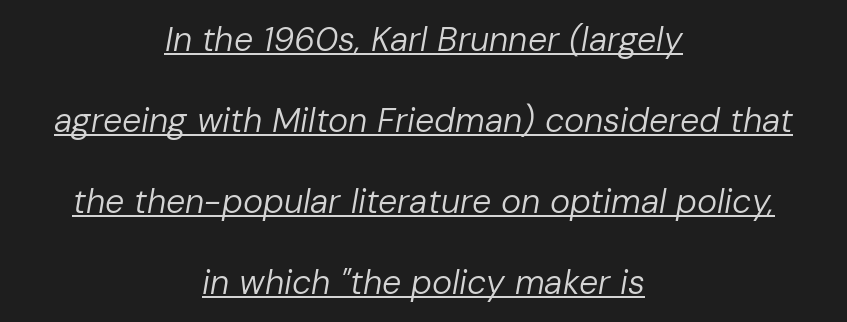
{"italic": "yes", "lean": "right", "slant_degrees": 10, "bold": "no", "weight": "regular", "width": "normal", "stroke_contrast": "low", "x_height": "medium", "monospaced": "no", "underline": "yes", "align": "center", "line_spacing": "loose", "line_spacing_ratio": 2.38, "letter_spacing": "normal", "letter_spacing_em": 0.0, "glyph_px": 34}
